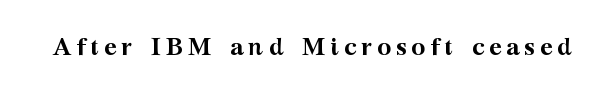
I'd describe the lettering as bold — thick and assertive. Quick note: underline off. It's the straight-up-and-down kind of type.
